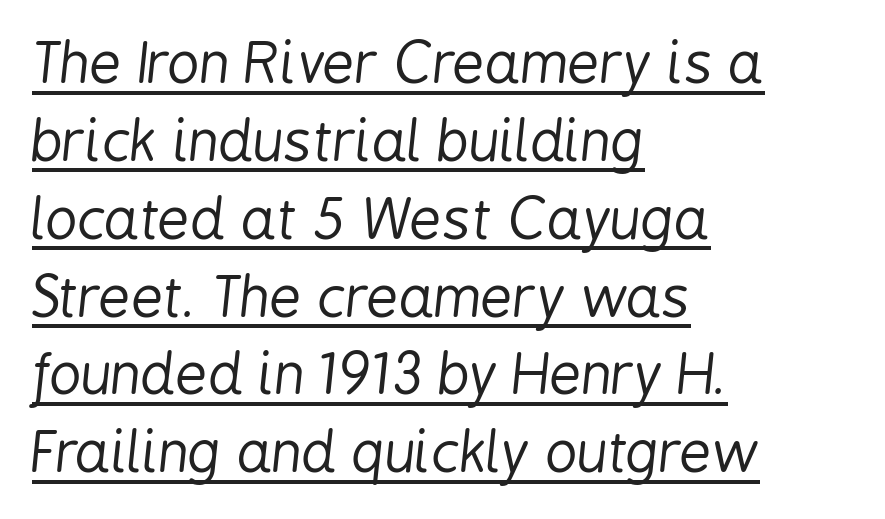
Q: Is the text bold? A: No.
Q: Is the text italic (slanted)? A: Yes, it leans right by about 6 degrees.
Q: Is the text underlined? A: Yes.
Q: How is the paragraph aligned? A: Left-aligned.
Q: Is the spacing between letters normal or unusually wide? A: Normal.
Q: Is the spacing between lines tight, normal or loose? A: Normal.
Q: Width (condensed, normal, or wide)? A: Condensed.
Q: Stroke contrast? A: Low.
Q: x-height? A: Medium.
Q: Monospaced? A: No.
